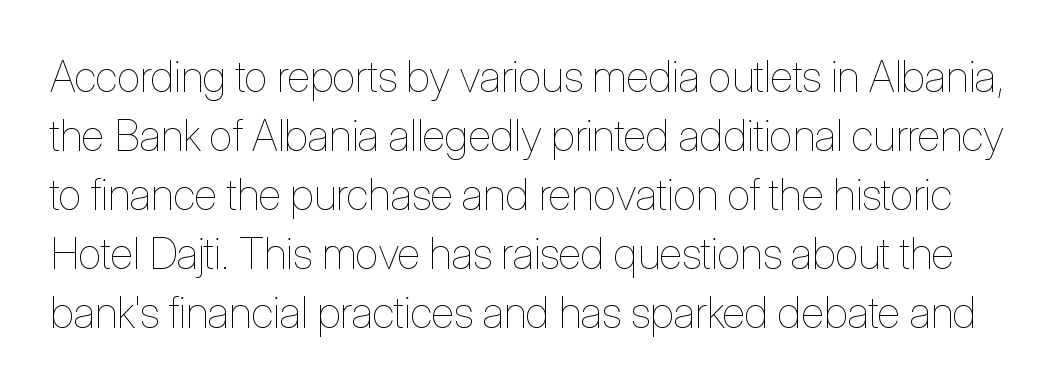
Honestly, the row spacing looks completely unremarkable. Letter spacing: default. Descender tails drop into unmarked territory. Upright lettering throughout. Is this a fixed-width face? No — the glyphs have proportional, varying widths. This reads as an unemphasized weight, regular at the heaviest.
